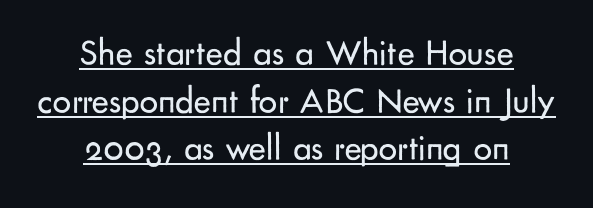
The image shows 37 px regular-weight sans-serif type, upright; set centered, normal line spacing (1.29x), normal letter spacing, underlined; low stroke contrast and a small x-height.
